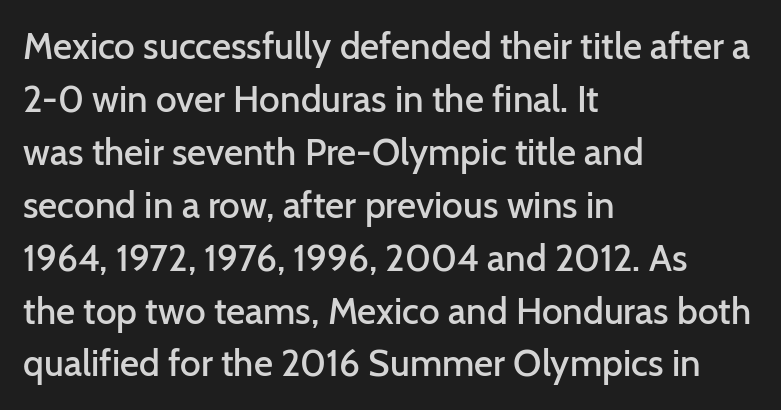
The image shows 37 px semibold sans-serif type, upright; set left-aligned, normal line spacing (1.43x), normal letter spacing, not underlined; low stroke contrast and a medium x-height.
